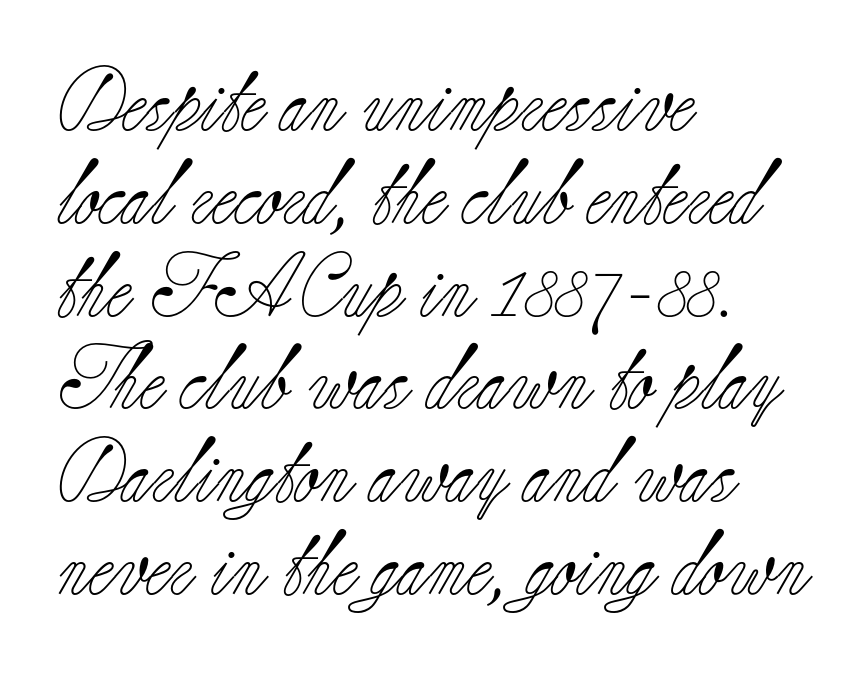
The image shows 64 px light serif type; set left-aligned, normal line spacing (1.45x), normal letter spacing, not underlined; low stroke contrast and a small x-height.
